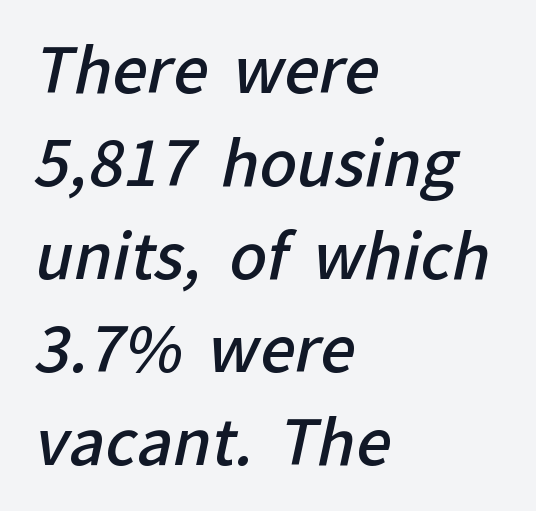
{"serif": "no", "bold": "semi", "weight": "semibold", "width": "normal", "stroke_contrast": "low", "x_height": "medium", "monospaced": "no", "underline": "no", "align": "left", "line_spacing": "normal", "line_spacing_ratio": 1.5, "letter_spacing": "normal", "letter_spacing_em": 0.0, "glyph_px": 62}
